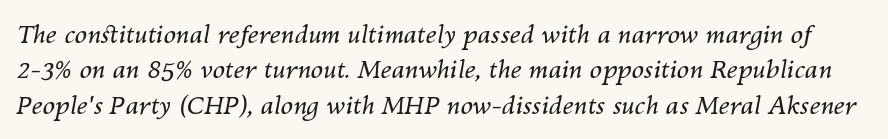
Tracking value appears to be zero — textbook default spacing. Slant detected: the letters are inclined. Students, observe: this is what conventionally led text looks like. Each row of text sits above clean, open space. Counters stay open thanks to moderate or lighter strokes.
